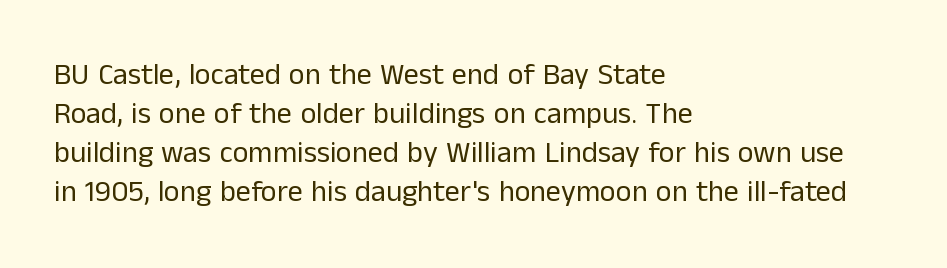
The image shows 30 px regular-weight sans-serif type, upright; set left-aligned, normal line spacing (1.3x), normal letter spacing, not underlined; low stroke contrast and a medium x-height.
